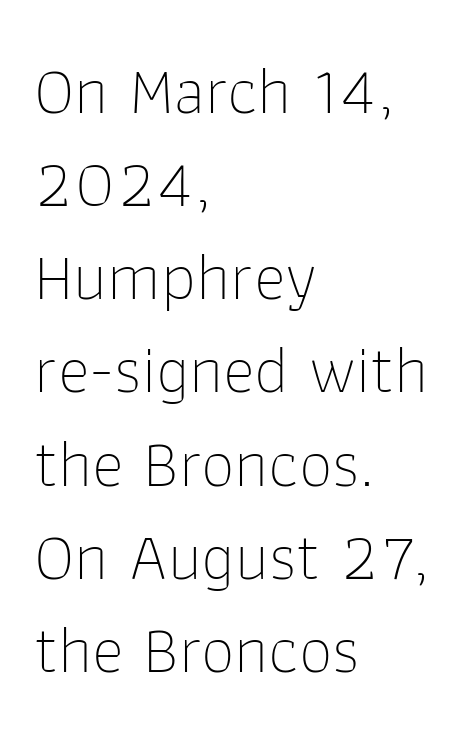
{"serif": "no", "italic": "no", "bold": "no", "weight": "thin", "width": "normal", "stroke_contrast": "low", "x_height": "medium", "monospaced": "no", "underline": "no", "align": "left", "line_spacing": "normal", "line_spacing_ratio": 1.37, "letter_spacing": "normal", "letter_spacing_em": 0.0, "glyph_px": 68}
